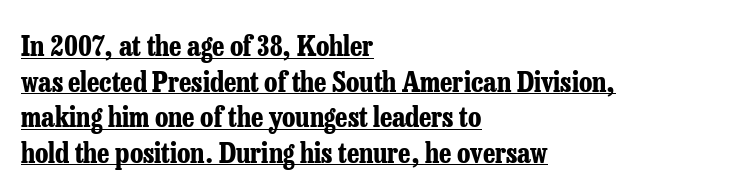
The image shows 28 px bold, condensed serif type, upright; set left-aligned, normal line spacing (1.27x), normal letter spacing, underlined; low stroke contrast and a medium x-height.
